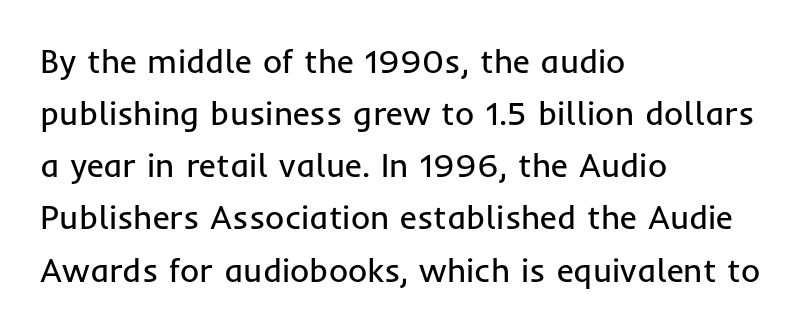
Anything drawn beneath the words? Only blank space. Caption: multi-line text, flush left, ragged right. Is this a fixed-width face? No — the glyphs have proportional, varying widths. The passage shown stacks its lines at a standard gap. Italic: no, the glyphs are upright roman.
